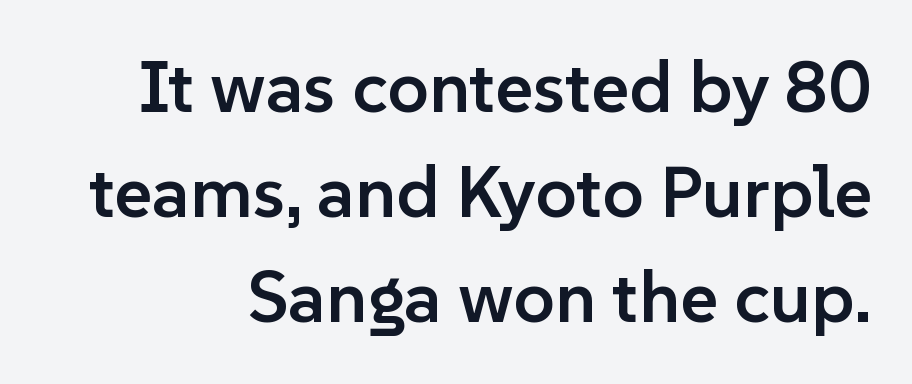
The image shows 73 px semibold sans-serif type, upright; set right-aligned, normal line spacing (1.44x), normal letter spacing, not underlined; low stroke contrast and a medium x-height.
